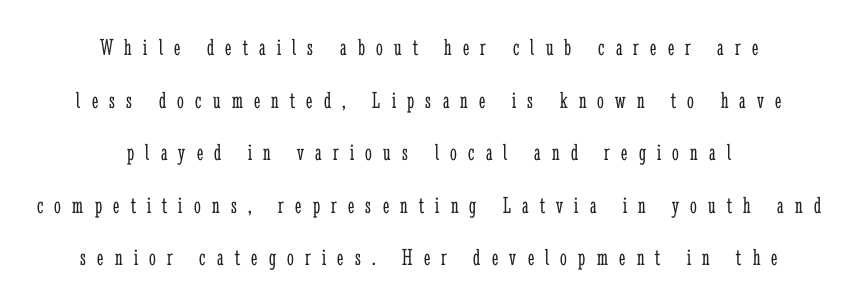
A bare baseline throughout the passage. Does extra space separate the letters? Yes, quite a lot of it. Notice how the passage keeps no hard edge, just a central spine. Interline gaps are noticeably wide in this sample. Vertical stems look standard width or narrower in stroke.
